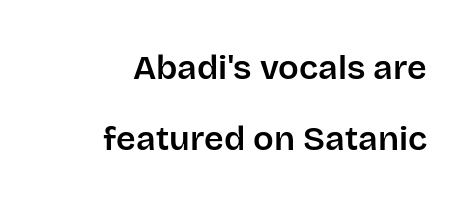
The letters stand straight up with perfectly vertical stems. You could call the tracking neutral — neither tight nor loose. Do the characters align in a grid? No, the font is proportional. The baseline area is clear. Unlike a traditional serif, this face leaves its strokes unadorned. Quick note: interline space is abundant.
